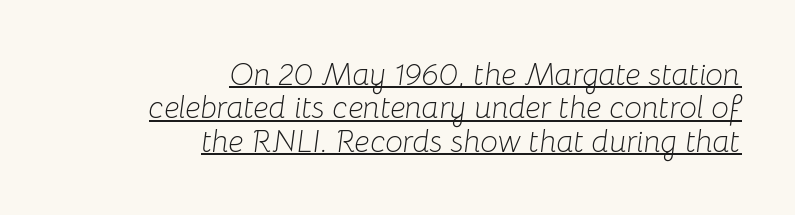
Q: Is the text bold? A: No.
Q: Is the text italic (slanted)? A: Yes, it leans right by about 8 degrees.
Q: Is the text underlined? A: Yes.
Q: How is the paragraph aligned? A: Right-aligned.
Q: Is the spacing between letters normal or unusually wide? A: Normal.
Q: Is the spacing between lines tight, normal or loose? A: Tight.
Q: Width (condensed, normal, or wide)? A: Normal.
Q: Stroke contrast? A: Low.
Q: x-height? A: Medium.
Q: Monospaced? A: No.
